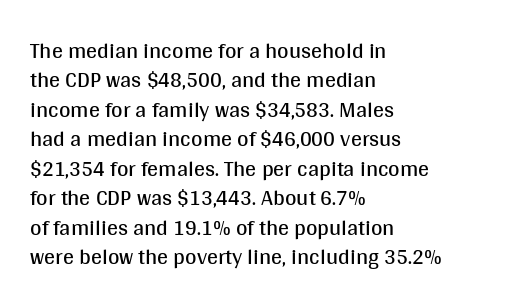
{"italic": "no", "bold": "no", "underline": "no", "align": "left", "line_spacing": "normal", "line_spacing_ratio": 1.34, "letter_spacing": "normal", "letter_spacing_em": 0.0, "glyph_px": 22}
